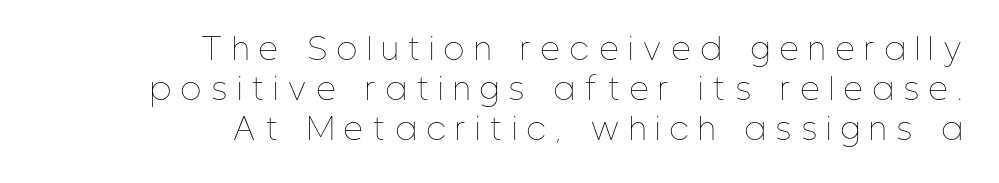
Q: Is the text bold? A: No.
Q: Is the text italic (slanted)? A: No, it is upright.
Q: Is the text underlined? A: No.
Q: How is the paragraph aligned? A: Right-aligned.
Q: Is the spacing between letters normal or unusually wide? A: Unusually wide.
Q: Is the spacing between lines tight, normal or loose? A: Normal.
Q: Width (condensed, normal, or wide)? A: Condensed.
Q: Stroke contrast? A: Low.
Q: x-height? A: Medium.
Q: Monospaced? A: No.
